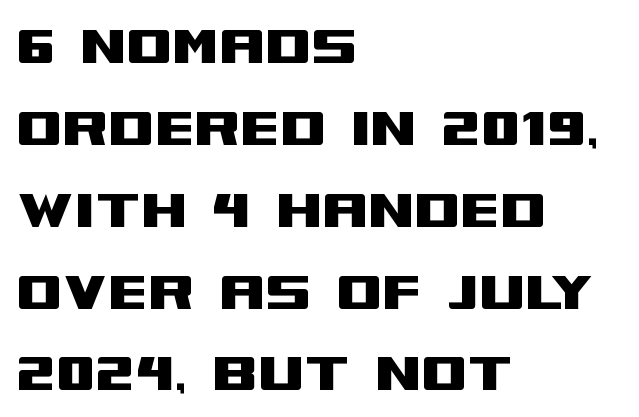
Style check: upright. Between one letter and the next there's only the usual sliver of space. The lines are quadded left. These lines are rendered in a variable-pitch font.
